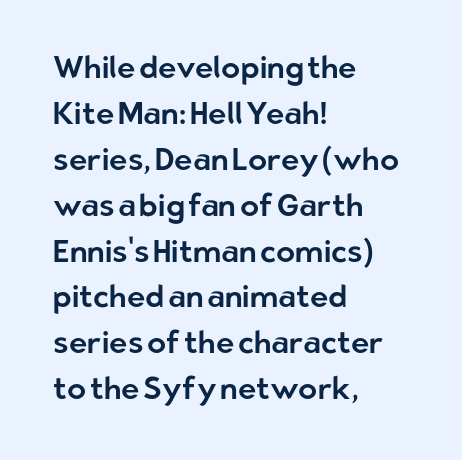
Q: Is the text italic (slanted)? A: No, it is upright.
Q: Is the typeface a serif or a sans-serif typeface? A: Sans-serif.
Q: Is the text underlined? A: No.
Q: How is the paragraph aligned? A: Left-aligned.
Q: Is the spacing between letters normal or unusually wide? A: Normal.
Q: Is the spacing between lines tight, normal or loose? A: Normal.
Q: Width (condensed, normal, or wide)? A: Normal.
Q: Stroke contrast? A: Low.
Q: x-height? A: Medium.
Q: Monospaced? A: No.
